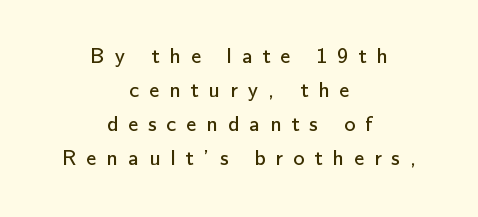
Q: Is the text bold? A: No.
Q: Is the text italic (slanted)? A: No, it is upright.
Q: Is the text underlined? A: No.
Q: How is the paragraph aligned? A: Centered.
Q: Is the spacing between letters normal or unusually wide? A: Unusually wide.
Q: Is the spacing between lines tight, normal or loose? A: Normal.
